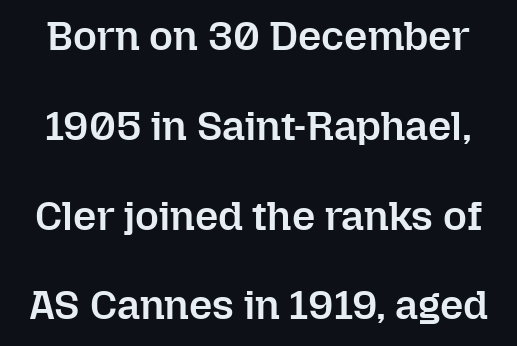
{"italic": "no", "bold": "semi", "weight": "semibold", "width": "normal", "stroke_contrast": "low", "x_height": "medium", "monospaced": "no", "underline": "no", "line_spacing": "loose", "line_spacing_ratio": 2.19, "letter_spacing": "normal", "letter_spacing_em": 0.0, "glyph_px": 41}
